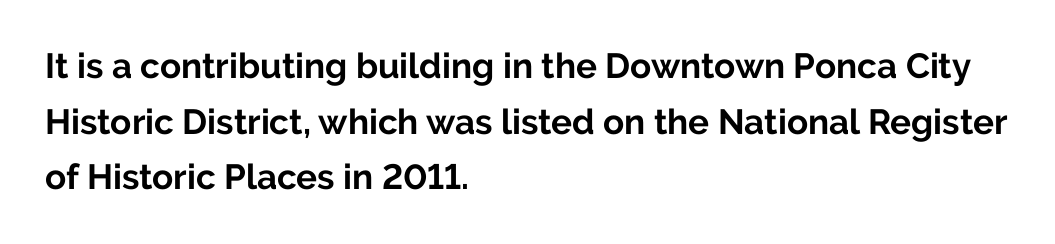
{"serif": "no", "italic": "no", "bold": "yes", "weight": "bold", "width": "normal", "stroke_contrast": "low", "x_height": "medium", "monospaced": "no", "underline": "no", "align": "left", "line_spacing": "normal", "line_spacing_ratio": 1.59, "letter_spacing": "normal", "letter_spacing_em": 0.0, "glyph_px": 35}
